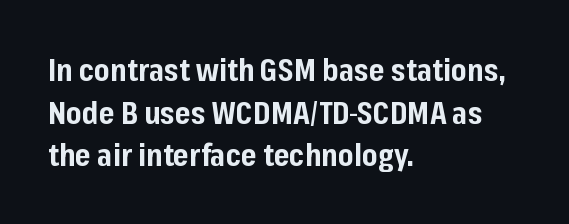
Q: Is the text bold? A: Yes.
Q: Is the text italic (slanted)? A: No, it is upright.
Q: Is the typeface a serif or a sans-serif typeface? A: Sans-serif.
Q: Is the text underlined? A: No.
Q: How is the paragraph aligned? A: Left-aligned.
Q: Is the spacing between letters normal or unusually wide? A: Normal.
Q: Is the spacing between lines tight, normal or loose? A: Normal.
Q: Width (condensed, normal, or wide)? A: Normal.
Q: Stroke contrast? A: Low.
Q: x-height? A: Medium.
Q: Monospaced? A: No.
